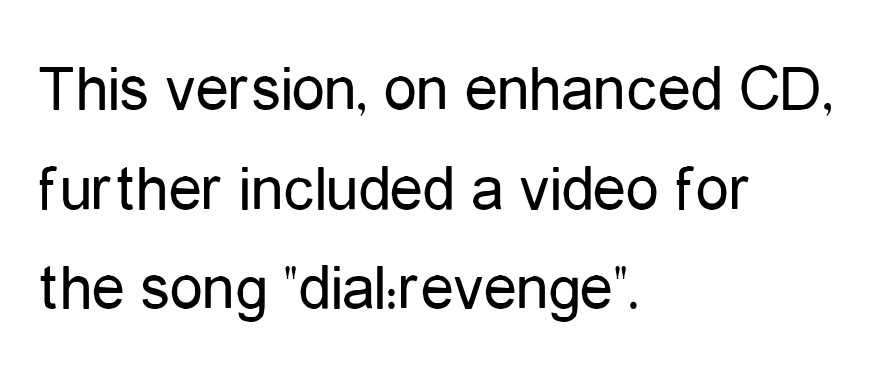
Does extra space separate the letters? No, they use regular spacing. The gap between lines stays unmarked. Successive baselines arrive at the customary interval. This is sans-serif lettering, the kind often seen on screens and signage. If you drew a ruler down the left edge, every line would touch it. Nothing heavy about these letters — not bold at all.
